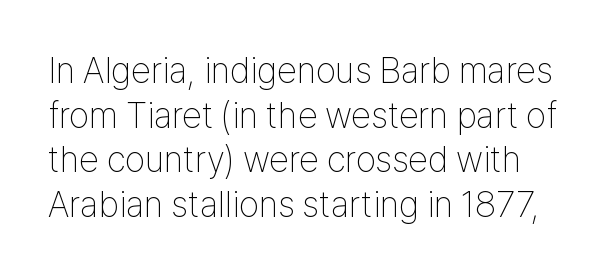
{"serif": "no", "italic": "no", "bold": "no", "weight": "thin", "width": "condensed", "stroke_contrast": "low", "x_height": "medium", "monospaced": "no", "underline": "no", "line_spacing_ratio": 1.24, "letter_spacing": "normal", "letter_spacing_em": 0.0, "glyph_px": 36}
